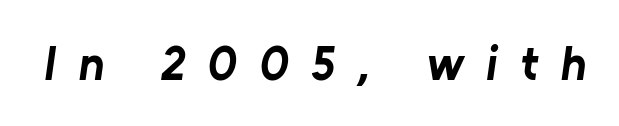
The image shows 48 px bold sans-serif type; set unusually wide letter spacing (+0.47 em), not underlined; low stroke contrast and a medium x-height.
